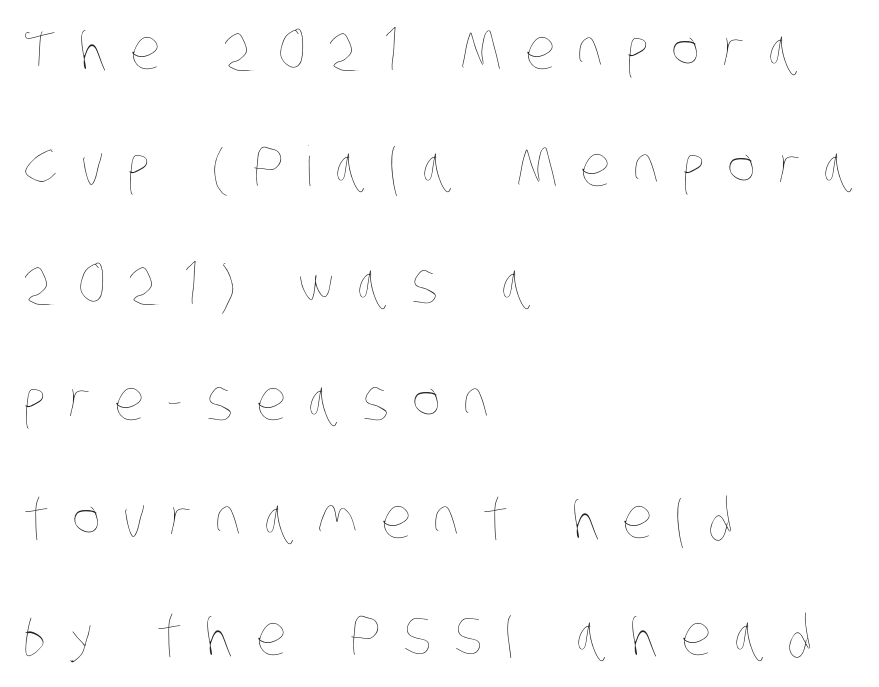
The image shows 55 px thin, condensed type; set left-aligned, loose line spacing (2.13x), unusually wide letter spacing (+0.41 em), not underlined; low stroke contrast and a large x-height.
